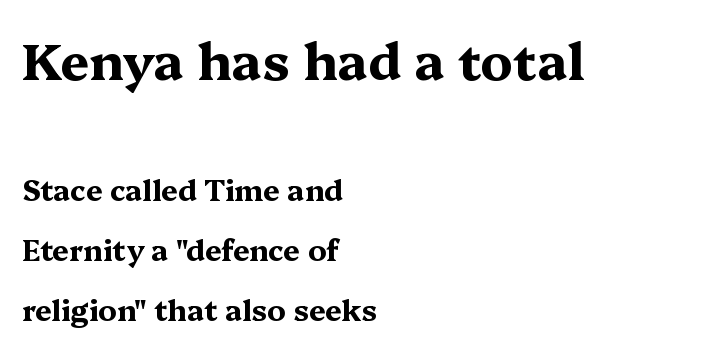
{"serif": "yes", "italic": "no", "bold": "yes", "weight": "bold", "width": "wide", "stroke_contrast": "medium", "x_height": "medium", "monospaced": "no", "underline": "no", "align": "left", "line_spacing": "loose", "line_spacing_ratio": 2.07, "letter_spacing": "normal", "letter_spacing_em": 0.0, "larger_block": "first", "size_ratio": 1.76, "glyph_px": 51}
